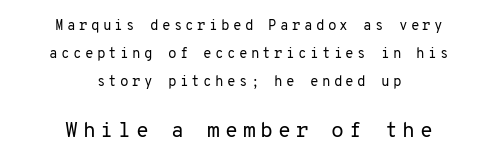
Q: Is the text bold? A: No.
Q: Is the text italic (slanted)? A: No, it is upright.
Q: Is the text underlined? A: No.
Q: How is the paragraph aligned? A: Centered.
Q: Is the spacing between letters normal or unusually wide? A: Unusually wide.
Q: Is the spacing between lines tight, normal or loose? A: Loose.
Q: Which block of text is set in a larger size, the first (top) or the second (bottom)? A: The second (bottom) one.
